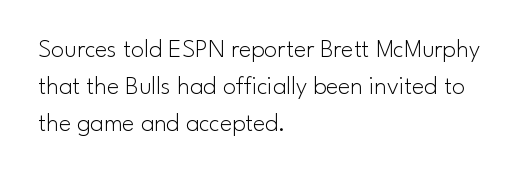
The image shows 26 px text type, upright; set left-aligned, normal line spacing (1.43x), normal letter spacing, not underlined.
